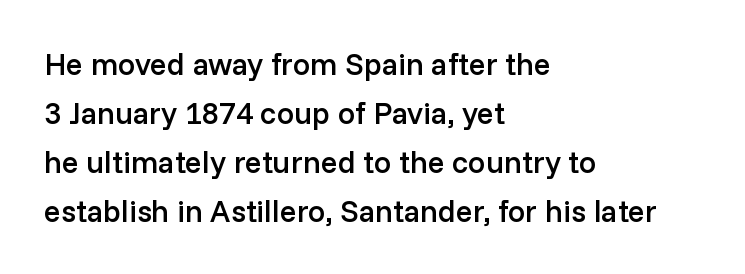
The image shows 31 px semibold sans-serif type, upright; set left-aligned, normal line spacing (1.58x), normal letter spacing, not underlined; low stroke contrast and a medium x-height.
